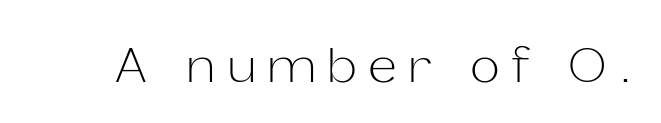
You could not count columns in this text — the font is proportionally spaced. Weight: regular or lighter. Loose tracking; the words dissolve into strings of separated letters. A typesetter would mark this as roman, not italic. A bare baseline throughout the passage.
